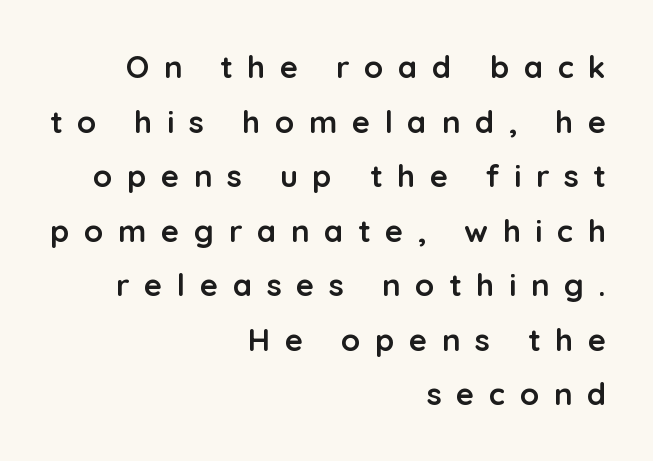
The image shows 31 px semibold sans-serif type, upright; set right-aligned, line spacing 1.76x, unusually wide letter spacing (+0.47 em), not underlined; low stroke contrast and a medium x-height.
